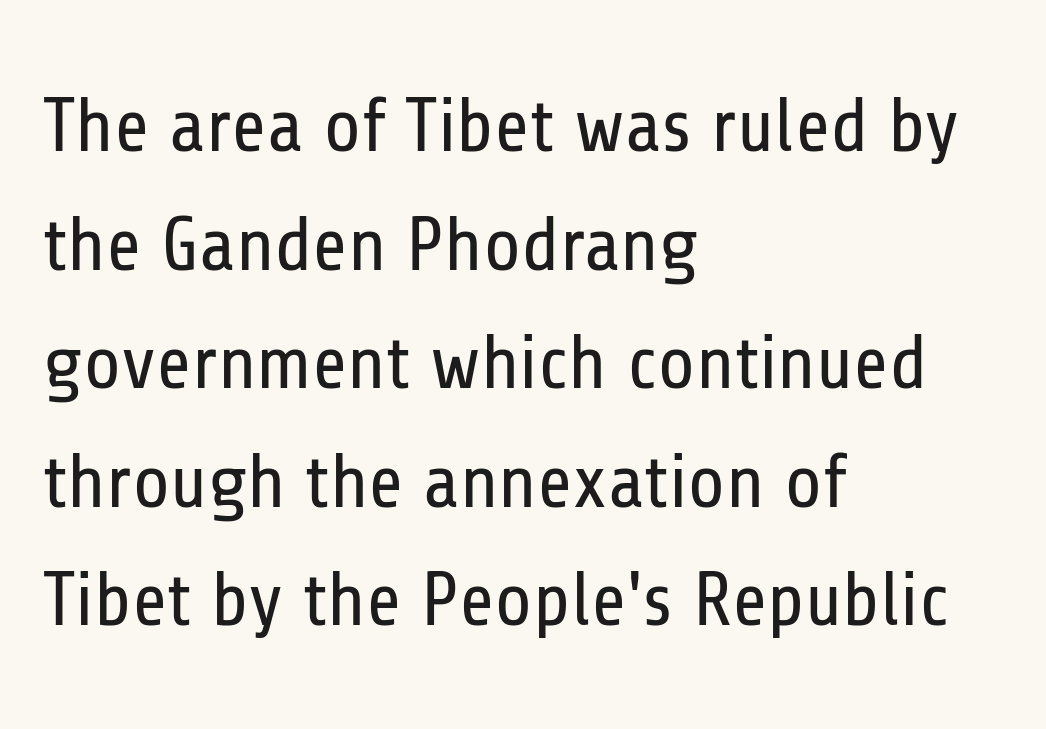
{"serif": "no", "italic": "no", "bold": "no", "weight": "regular", "width": "condensed", "stroke_contrast": "low", "x_height": "medium", "monospaced": "no", "underline": "no", "align": "left", "line_spacing": "normal", "line_spacing_ratio": 1.56, "letter_spacing": "normal", "letter_spacing_em": 0.0, "glyph_px": 76}
